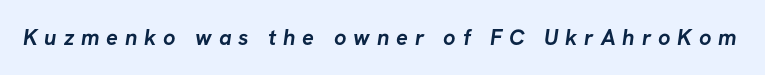
The image shows 22 px bold type; set unusually wide letter spacing (+0.31 em), not underlined.
